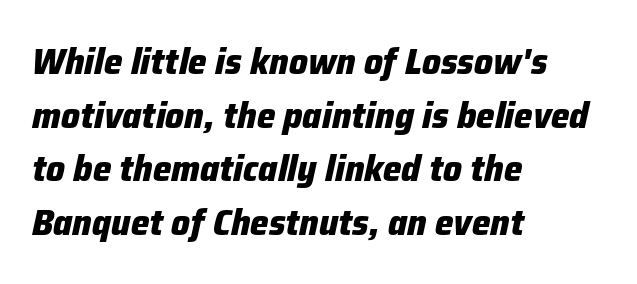
The image shows 37 px heavy type, italic (leaning right); set left-aligned, normal line spacing (1.45x), normal letter spacing, not underlined; low stroke contrast and a medium x-height.
